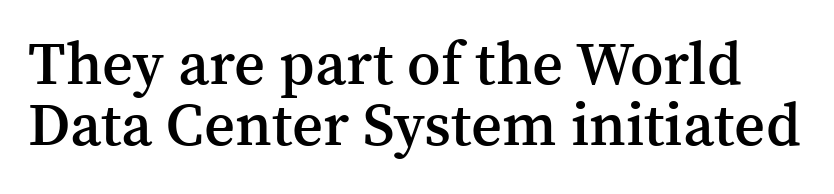
{"serif": "yes", "italic": "no", "bold": "semi", "weight": "semibold", "width": "normal", "stroke_contrast": "medium", "x_height": "medium", "monospaced": "no", "underline": "no", "line_spacing": "tight", "line_spacing_ratio": 1.01, "letter_spacing": "normal", "letter_spacing_em": 0.0, "glyph_px": 60}
